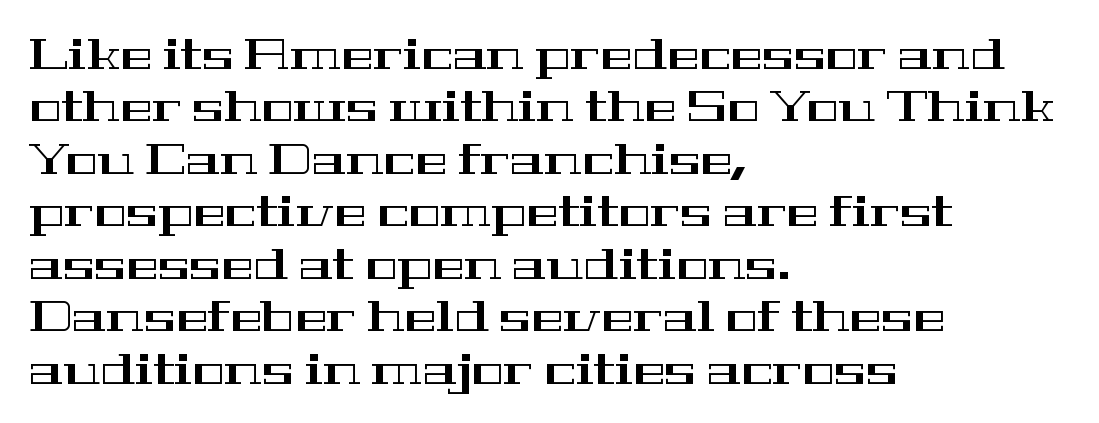
The image shows 43 px wide serif type, upright; set left-aligned, line spacing 1.22x, normal letter spacing, not underlined; high stroke contrast and a medium x-height.
